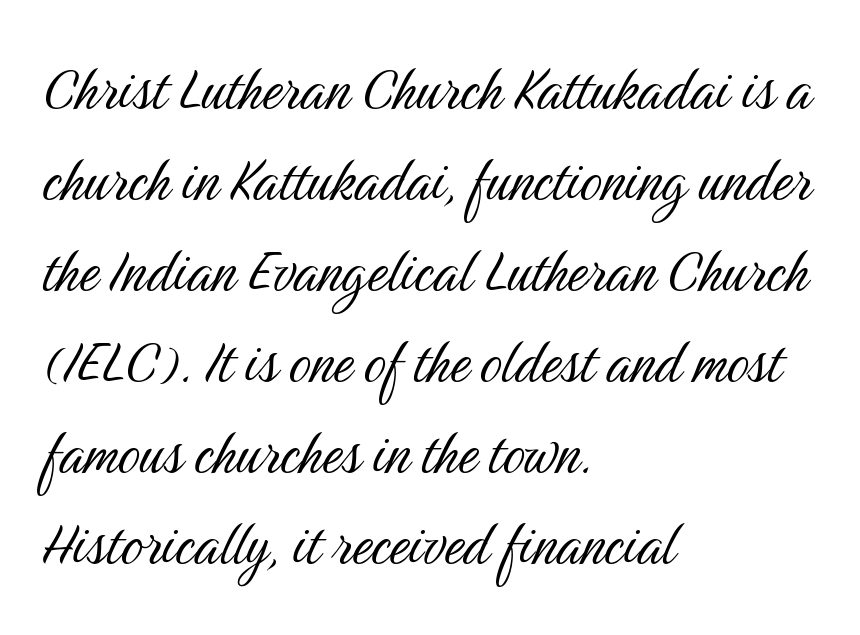
{"serif": "no", "bold": "no", "weight": "light", "width": "condensed", "stroke_contrast": "medium", "x_height": "medium", "monospaced": "no", "underline": "no", "align": "left", "line_spacing": "normal", "line_spacing_ratio": 1.32, "letter_spacing": "normal", "letter_spacing_em": 0.0, "glyph_px": 69}
